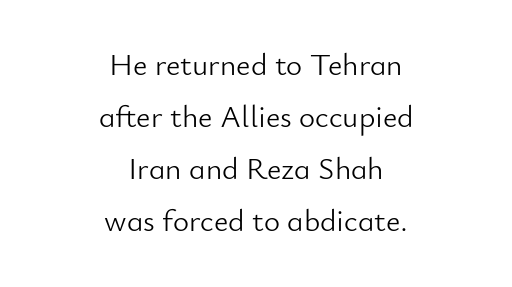
{"serif": "no", "italic": "no", "bold": "no", "weight": "light", "width": "normal", "stroke_contrast": "low", "x_height": "small", "monospaced": "no", "underline": "no", "align": "center", "line_spacing": "normal", "line_spacing_ratio": 1.68, "letter_spacing": "normal", "letter_spacing_em": 0.0, "glyph_px": 31}
